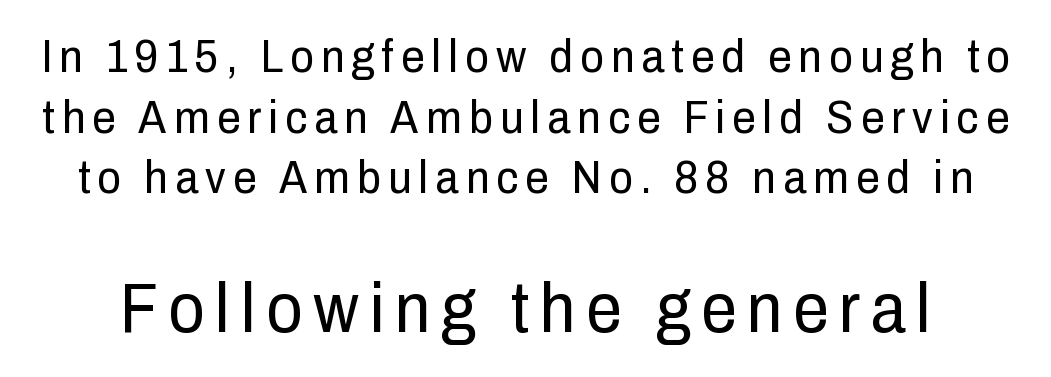
The later block is typeset at a bigger size than the earlier block. Only glyphs here, with clear space below each row. A typesetter would label this face a sans. This sample uses an upright cut, with every glyph sitting square on the baseline. No heavy texture on the line: the type isn't bold.
